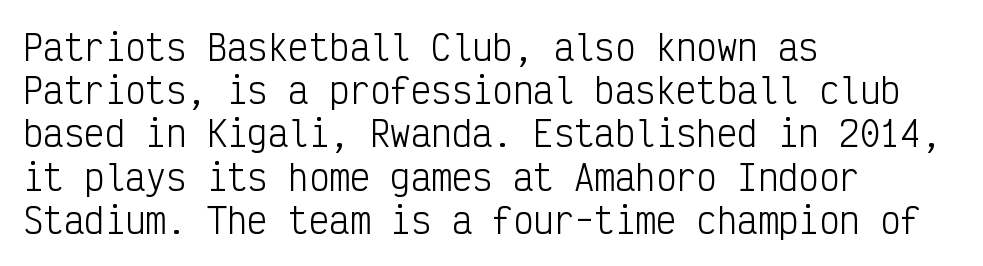
Quick note: interline space is typical. Tracking value appears to be zero — textbook default spacing. Letters have the restrained weight of plain body copy at most. Does the copy run flush right? No — it runs flush left. This sample has the even, mechanical cadence of fixed-width lettering.
